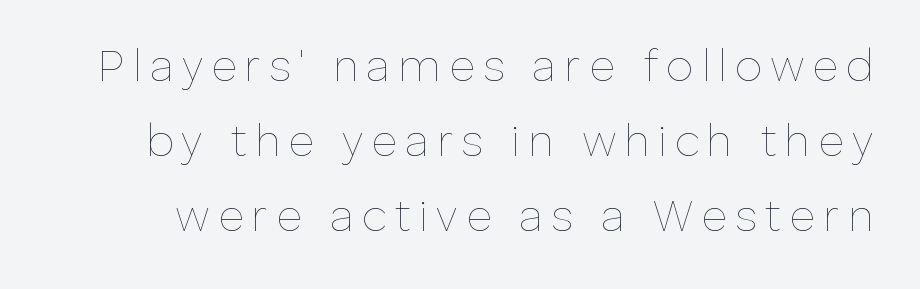
Think of a printed novel: that variable character pitch is what you see here. The line-height multiplier appears to be the usual default. Ascenders rise straight up at ninety degrees. Only glyphs here, with clear space below each row. The letterforms sit at book weight or below.
